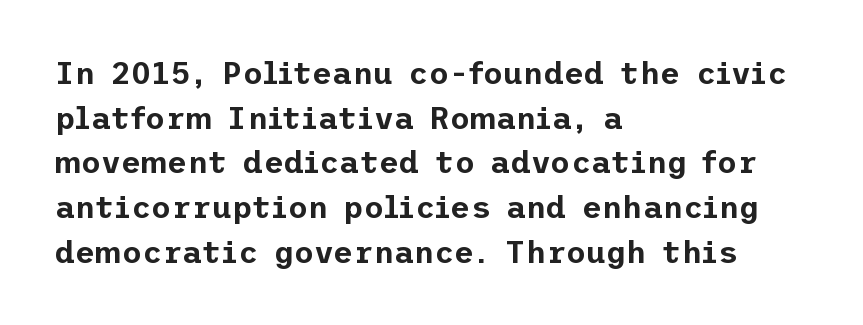
{"serif": "no", "italic": "no", "width": "normal", "stroke_contrast": "low", "x_height": "medium", "underline": "no", "align": "left", "line_spacing": "normal", "line_spacing_ratio": 1.44, "letter_spacing": "normal", "letter_spacing_em": 0.0, "glyph_px": 31}
